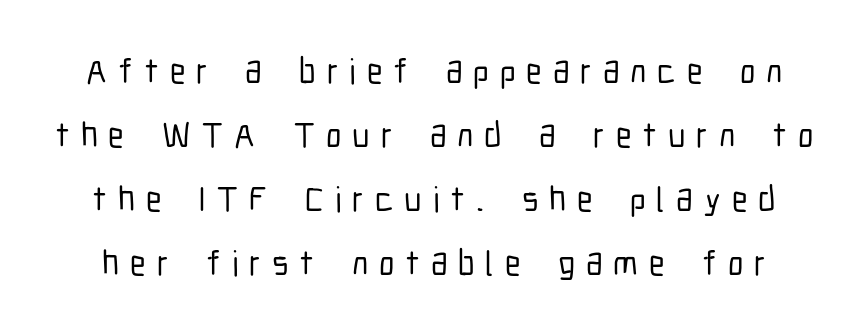
Q: Is the text italic (slanted)? A: No, it is upright.
Q: Is the typeface a serif or a sans-serif typeface? A: Sans-serif.
Q: Is the text underlined? A: No.
Q: Is the spacing between letters normal or unusually wide? A: Unusually wide.
Q: Width (condensed, normal, or wide)? A: Condensed.
Q: Stroke contrast? A: Low.
Q: x-height? A: Medium.
Q: Monospaced? A: No.
